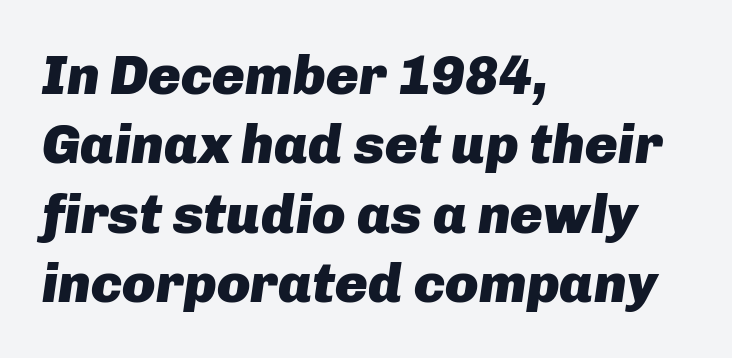
Q: Is the text bold? A: Yes.
Q: Is the text italic (slanted)? A: Yes, it leans right by about 8 degrees.
Q: Is the text underlined? A: No.
Q: How is the paragraph aligned? A: Left-aligned.
Q: Is the spacing between letters normal or unusually wide? A: Normal.
Q: Is the spacing between lines tight, normal or loose? A: Normal.
Q: Width (condensed, normal, or wide)? A: Normal.
Q: Stroke contrast? A: Low.
Q: x-height? A: Medium.
Q: Monospaced? A: No.
